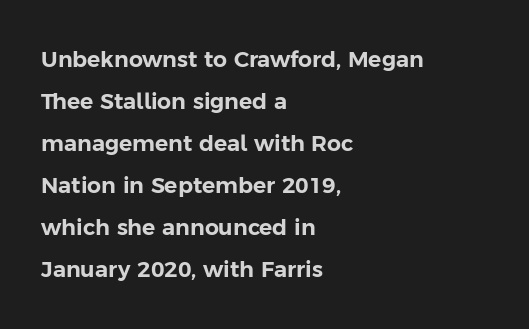
{"italic": "no", "underline": "no", "align": "left", "line_spacing": "loose", "line_spacing_ratio": 1.91, "letter_spacing": "normal", "letter_spacing_em": 0.0, "glyph_px": 22}
